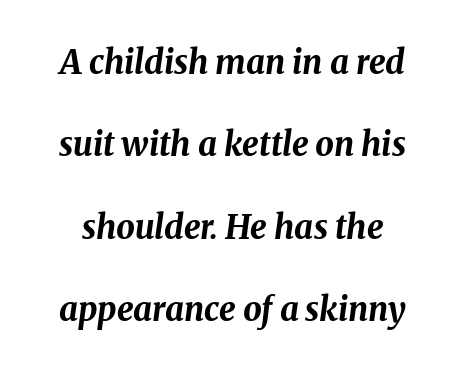
Q: Is the text bold? A: Yes.
Q: Is the text italic (slanted)? A: Yes, it leans right by about 8 degrees.
Q: Is the text underlined? A: No.
Q: Is the spacing between letters normal or unusually wide? A: Normal.
Q: Is the spacing between lines tight, normal or loose? A: Loose.
Q: Width (condensed, normal, or wide)? A: Normal.
Q: Stroke contrast? A: Medium.
Q: x-height? A: Medium.
Q: Monospaced? A: No.
